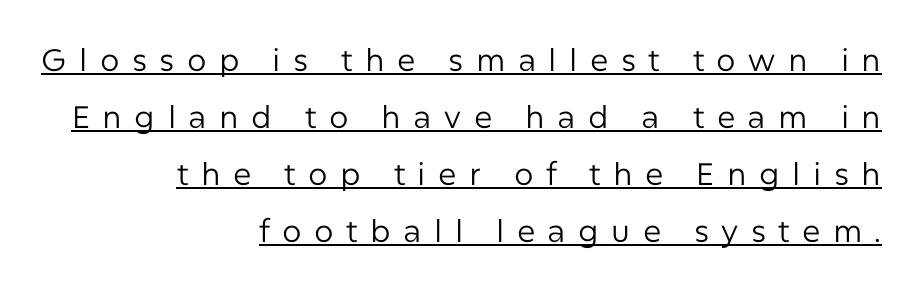
Q: Is the text bold? A: No.
Q: Is the text italic (slanted)? A: No, it is upright.
Q: Is the typeface a serif or a sans-serif typeface? A: Sans-serif.
Q: Is the text underlined? A: Yes.
Q: How is the paragraph aligned? A: Right-aligned.
Q: Is the spacing between letters normal or unusually wide? A: Unusually wide.
Q: Width (condensed, normal, or wide)? A: Normal.
Q: Stroke contrast? A: Low.
Q: x-height? A: Medium.
Q: Monospaced? A: No.
